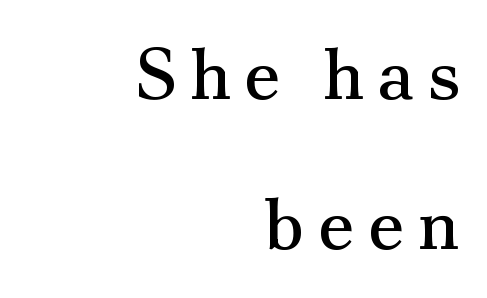
Each new line begins a long way beneath the previous one. Font category for this specimen: serif. Looks like regular typesetting: each glyph gets only the width it needs. Every character sits straight up, as roman type does.
